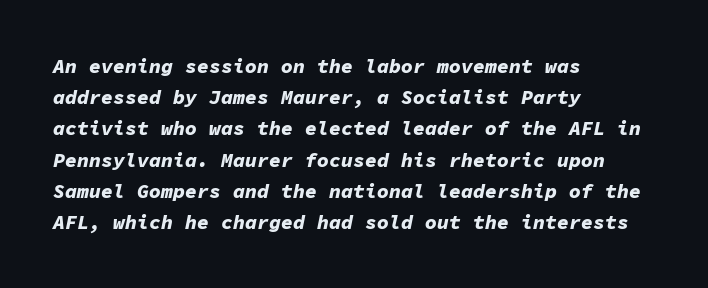
Q: Is the text bold? A: Yes.
Q: Is the text italic (slanted)? A: Yes, it leans right by about 11 degrees.
Q: Is the text underlined? A: No.
Q: How is the paragraph aligned? A: Left-aligned.
Q: Is the spacing between letters normal or unusually wide? A: Normal.
Q: Is the spacing between lines tight, normal or loose? A: Normal.
